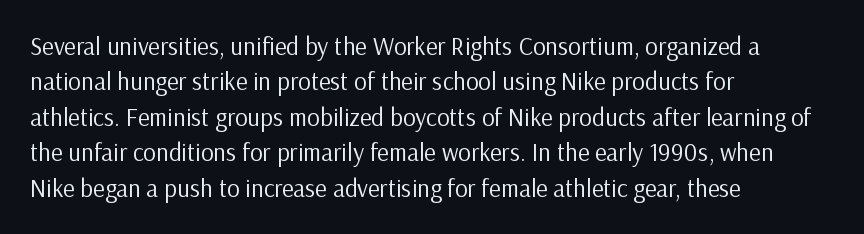
The image shows 25 px text type, upright; set left-aligned, normal line spacing (1.42x), normal letter spacing, not underlined.
